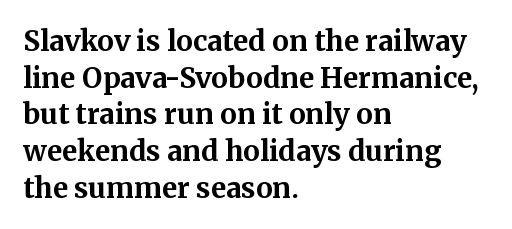
{"serif": "yes", "italic": "no", "bold": "yes", "weight": "bold", "width": "normal", "stroke_contrast": "medium", "x_height": "medium", "monospaced": "no", "underline": "no", "align": "left", "line_spacing": "normal", "line_spacing_ratio": 1.31, "letter_spacing": "normal", "letter_spacing_em": 0.0, "glyph_px": 28}
